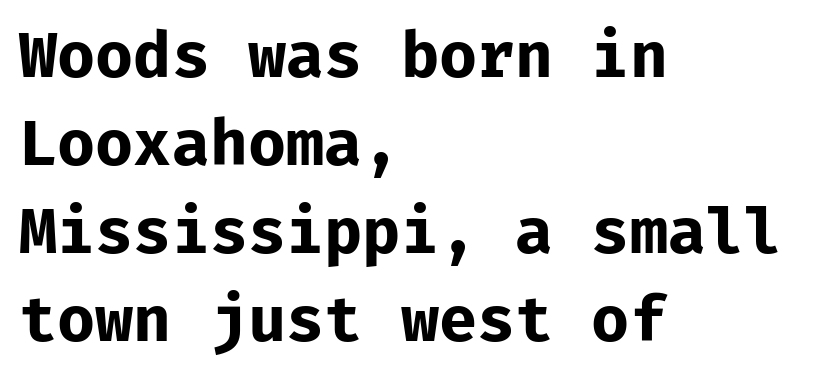
The image shows 62 px bold sans-serif type, upright; set left-aligned, normal line spacing (1.42x), normal letter spacing, not underlined; low stroke contrast and a medium x-height.
